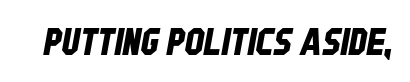
{"serif": "no", "width": "condensed", "stroke_contrast": "low", "x_height": "large", "monospaced": "no", "underline": "no", "letter_spacing": "normal", "letter_spacing_em": 0.0, "glyph_px": 38}
